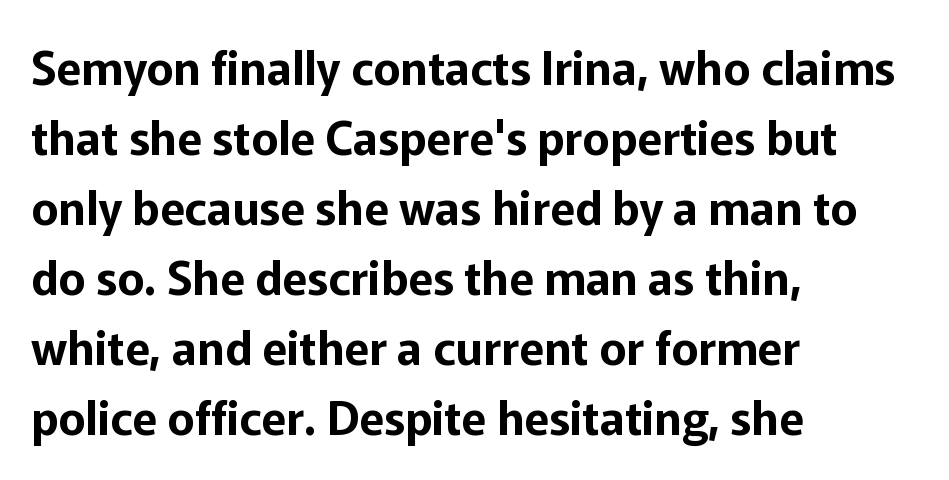
Q: Is the text italic (slanted)? A: No, it is upright.
Q: Is the typeface a serif or a sans-serif typeface? A: Sans-serif.
Q: Is the text underlined? A: No.
Q: How is the paragraph aligned? A: Left-aligned.
Q: Is the spacing between letters normal or unusually wide? A: Normal.
Q: Is the spacing between lines tight, normal or loose? A: Normal.
Q: Width (condensed, normal, or wide)? A: Normal.
Q: Stroke contrast? A: Low.
Q: x-height? A: Medium.
Q: Monospaced? A: No.
